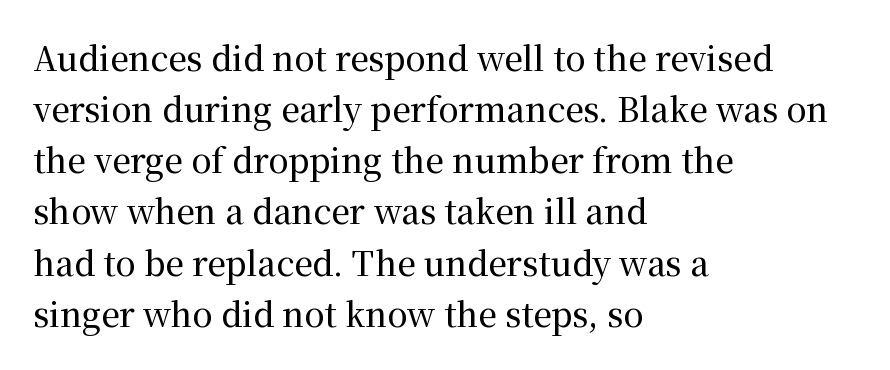
Ascenders rise straight up at ninety degrees. A typesetter would call this proportional, since set widths differ per character. This rendering employs a face with finishing strokes, i.e., a serif. Baseline-to-baseline distance is the conventional proportion of letter height. Decoration check: the copy has no underline.
